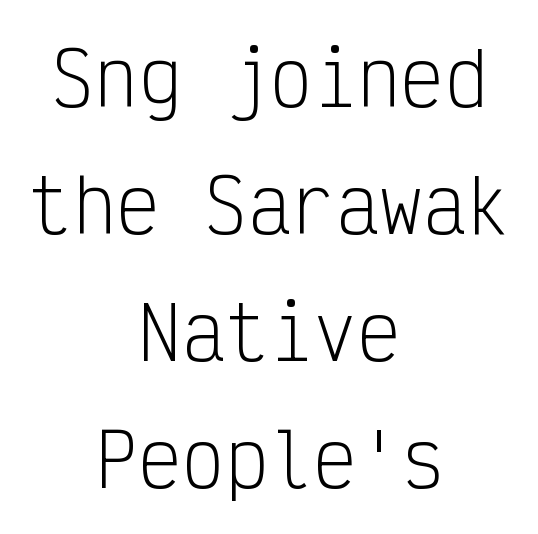
Q: Is the text bold? A: No.
Q: Is the text italic (slanted)? A: No, it is upright.
Q: Is the typeface a serif or a sans-serif typeface? A: Sans-serif.
Q: Is the text underlined? A: No.
Q: How is the paragraph aligned? A: Centered.
Q: Is the spacing between letters normal or unusually wide? A: Normal.
Q: Width (condensed, normal, or wide)? A: Condensed.
Q: Stroke contrast? A: Low.
Q: x-height? A: Medium.
Q: Monospaced? A: Yes.
